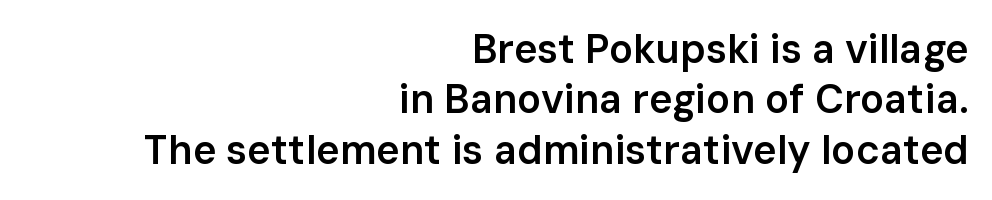
How would I describe the line gaps? Plain and ordinary. Serif or sans? Sans — the stroke terminals are bare. A typesetter would call this proportional, since set widths differ per character. These lines keep a tight, regular rhythm from letter to letter. Check under the words: just untouched page. Italic? Not at all — the glyphs are vertical.
